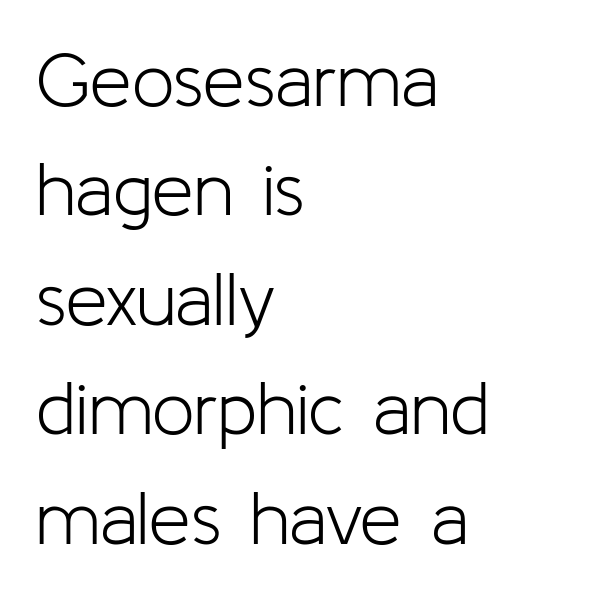
Q: Is the text bold? A: No.
Q: Is the text italic (slanted)? A: No, it is upright.
Q: Is the typeface a serif or a sans-serif typeface? A: Sans-serif.
Q: Is the text underlined? A: No.
Q: How is the paragraph aligned? A: Left-aligned.
Q: Is the spacing between letters normal or unusually wide? A: Normal.
Q: Is the spacing between lines tight, normal or loose? A: Normal.
Q: Width (condensed, normal, or wide)? A: Normal.
Q: Stroke contrast? A: Low.
Q: x-height? A: Medium.
Q: Monospaced? A: No.
